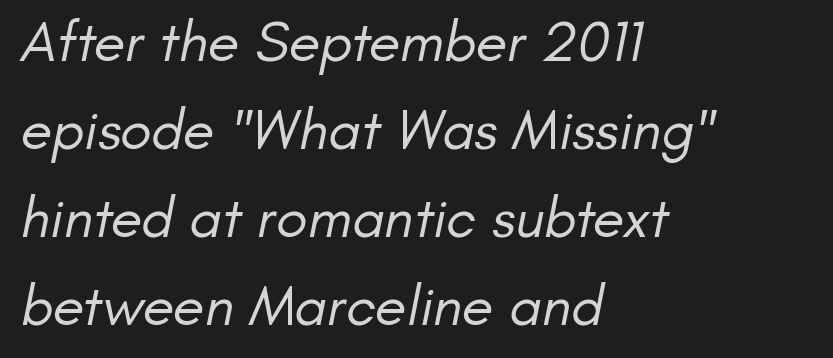
The image shows 58 px regular-weight sans-serif type; set left-aligned, normal line spacing (1.52x), normal letter spacing, not underlined; low stroke contrast and a small x-height.
